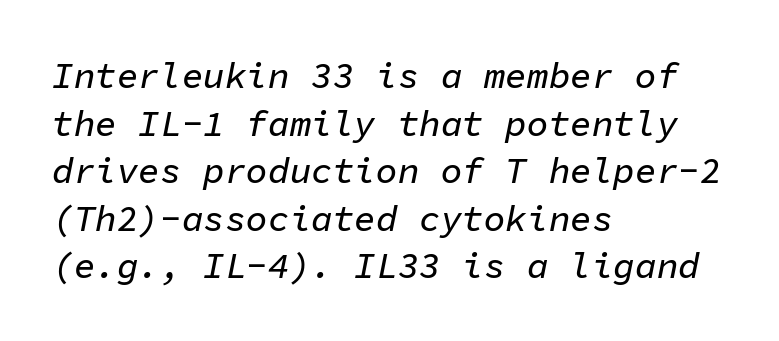
This rendering leaves character spacing at its baseline value. This sample is left-justified, so line endings fall wherever the words run out. The rendering uses typewriter-style spacing with identical character cells. A typesetter would mark this as italic. This block has exactly the height ordinary leading produces.
